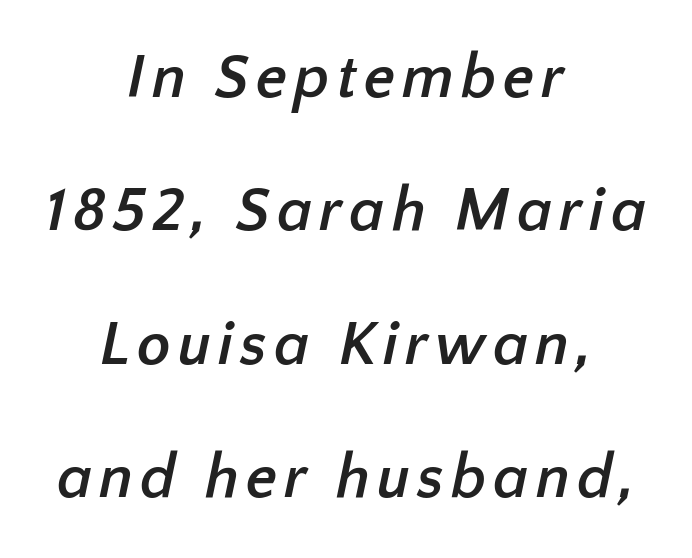
Neither beginnings nor endings align; midpoints do. In terms of weight, the rendering is a true, heavy bold. What kind of face is this? One without serifs — a sans. Anything drawn beneath the words? Only blank space. Each new line begins a long way beneath the previous one. This sample has the flowing, uneven cadence of proportional lettering.
